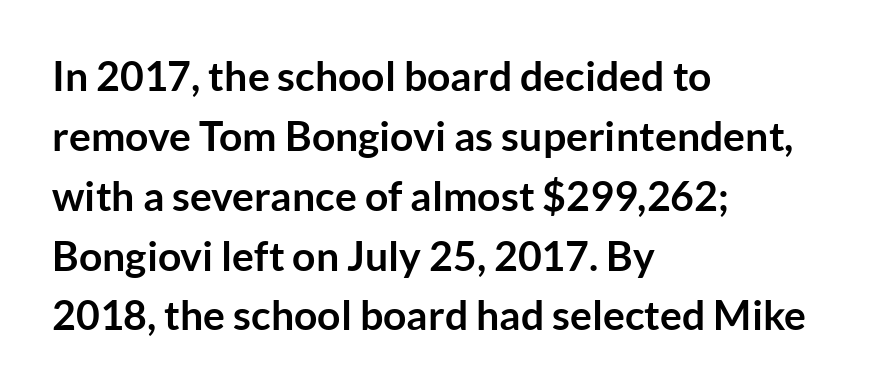
Glyph-to-glyph distance matches everyday printed text. This sample keeps an unexceptional amount of space between lines. The letters stand upright; this is a roman face. Caption: bold face, heavy strokes.
